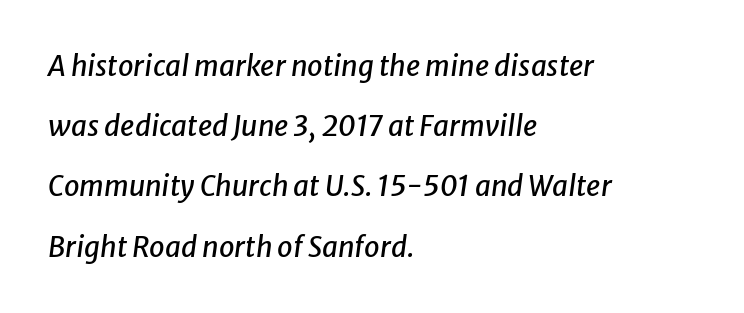
Quick note: italic. Notice the wide empty band between every row — that's loose leading. Think of a printed novel: that variable character pitch is what you see here. Default kerning and tracking; the words read as compact shapes. Which margin do the lines hug? The left one — the right edge is uneven. The space beneath each line is pristine and unruled.
